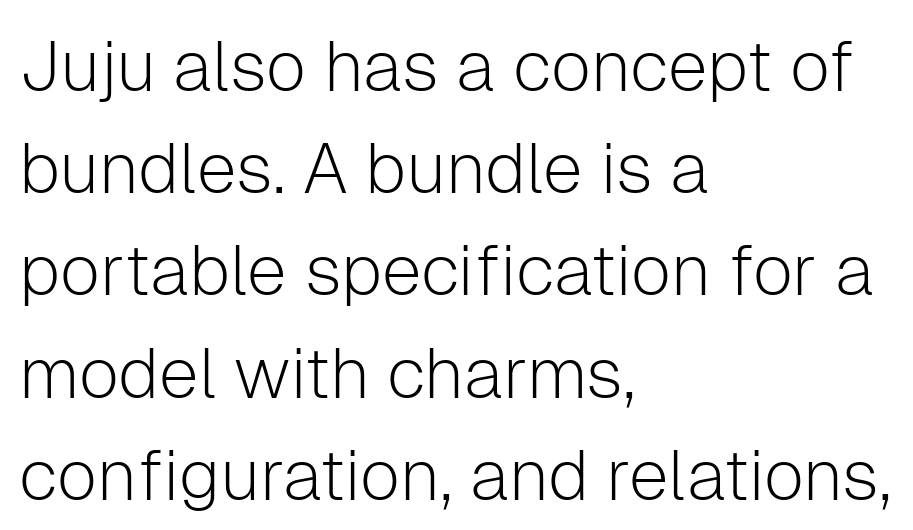
Q: Is the text bold? A: No.
Q: Is the text italic (slanted)? A: No, it is upright.
Q: Is the typeface a serif or a sans-serif typeface? A: Sans-serif.
Q: Is the text underlined? A: No.
Q: How is the paragraph aligned? A: Left-aligned.
Q: Is the spacing between letters normal or unusually wide? A: Normal.
Q: Is the spacing between lines tight, normal or loose? A: Normal.
Q: Width (condensed, normal, or wide)? A: Normal.
Q: Stroke contrast? A: Low.
Q: x-height? A: Medium.
Q: Monospaced? A: No.
